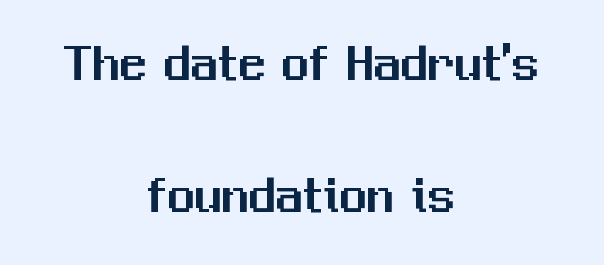
{"serif": "no", "italic": "no", "width": "normal", "stroke_contrast": "medium", "x_height": "medium", "monospaced": "no", "underline": "no", "align": "center", "line_spacing": "loose", "line_spacing_ratio": 2.44, "letter_spacing": "normal", "letter_spacing_em": 0.0, "glyph_px": 54}
